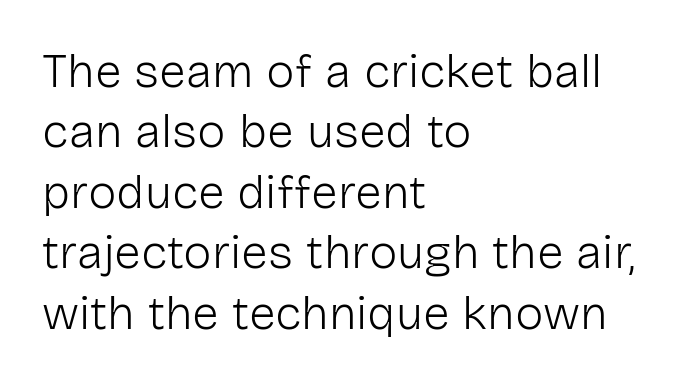
Q: Is the text bold? A: No.
Q: Is the text italic (slanted)? A: No, it is upright.
Q: Is the typeface a serif or a sans-serif typeface? A: Sans-serif.
Q: Is the text underlined? A: No.
Q: How is the paragraph aligned? A: Left-aligned.
Q: Is the spacing between letters normal or unusually wide? A: Normal.
Q: Is the spacing between lines tight, normal or loose? A: Normal.
Q: Width (condensed, normal, or wide)? A: Normal.
Q: Stroke contrast? A: Low.
Q: x-height? A: Medium.
Q: Monospaced? A: No.
